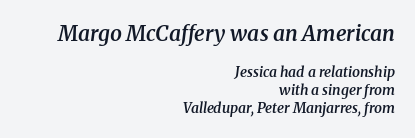
The image shows 21 px text type, italic (leaning right); set right-aligned, normal line spacing (1.27x), normal letter spacing, not underlined; the first (top) block is 1.5x larger.
